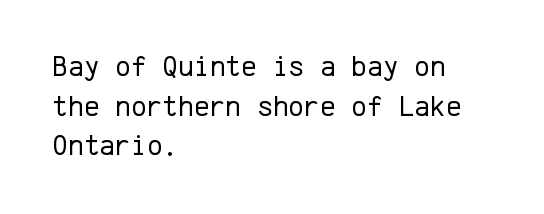
The image shows 30 px regular-weight sans-serif type, upright, monospaced; set left-aligned, normal line spacing (1.32x), normal letter spacing, not underlined; low stroke contrast and a medium x-height.
